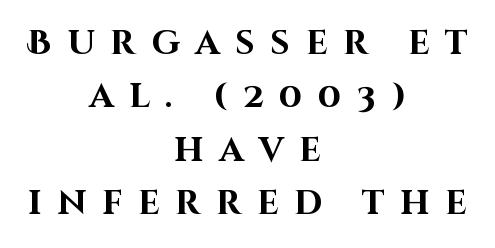
The image shows 34 px bold sans-serif type, upright; set centered, normal line spacing (1.57x), unusually wide letter spacing (+0.46 em), not underlined; high stroke contrast and a large x-height.
